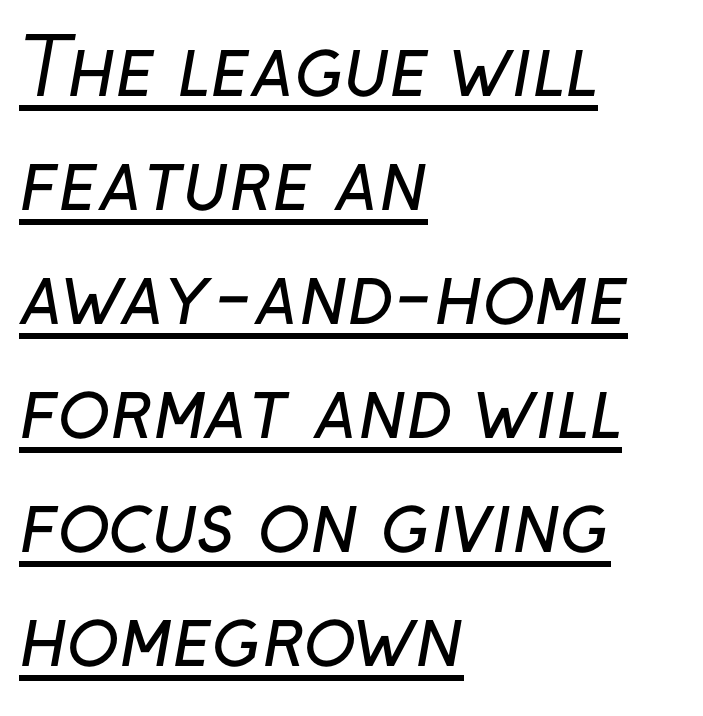
{"serif": "no", "bold": "no", "weight": "regular", "width": "normal", "stroke_contrast": "low", "x_height": "medium", "monospaced": "no", "underline": "yes", "align": "left", "line_spacing": "normal", "line_spacing_ratio": 1.48, "letter_spacing": "normal", "letter_spacing_em": 0.0, "glyph_px": 77}
